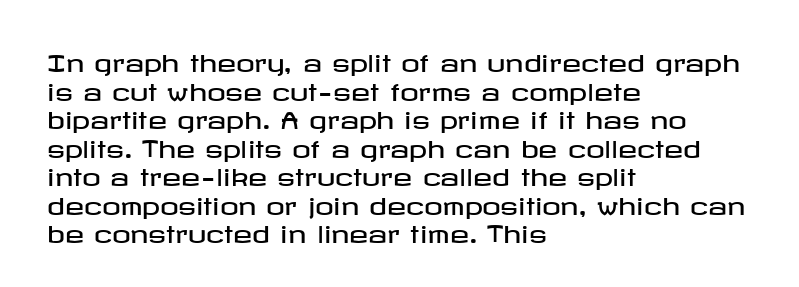
Q: Is the text italic (slanted)? A: No, it is upright.
Q: Is the text underlined? A: No.
Q: How is the paragraph aligned? A: Left-aligned.
Q: Is the spacing between letters normal or unusually wide? A: Normal.
